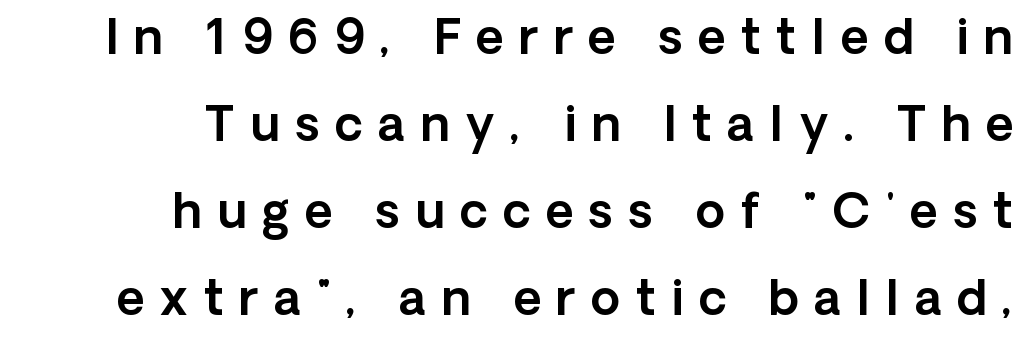
The image shows 48 px sans-serif type, upright; set right-aligned, line spacing 1.81x, unusually wide letter spacing (+0.32 em), not underlined; a medium x-height.
